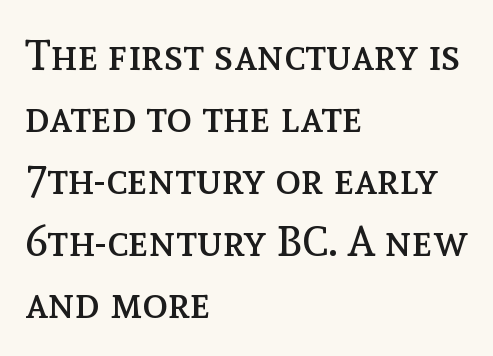
Rule under the text: the space is simply empty. The letters advance in unequal steps, a hallmark of proportional type. Summary of weight: not heavy and not bold. Visually the block forms a straight wall on the left and a jagged coastline on the right.
